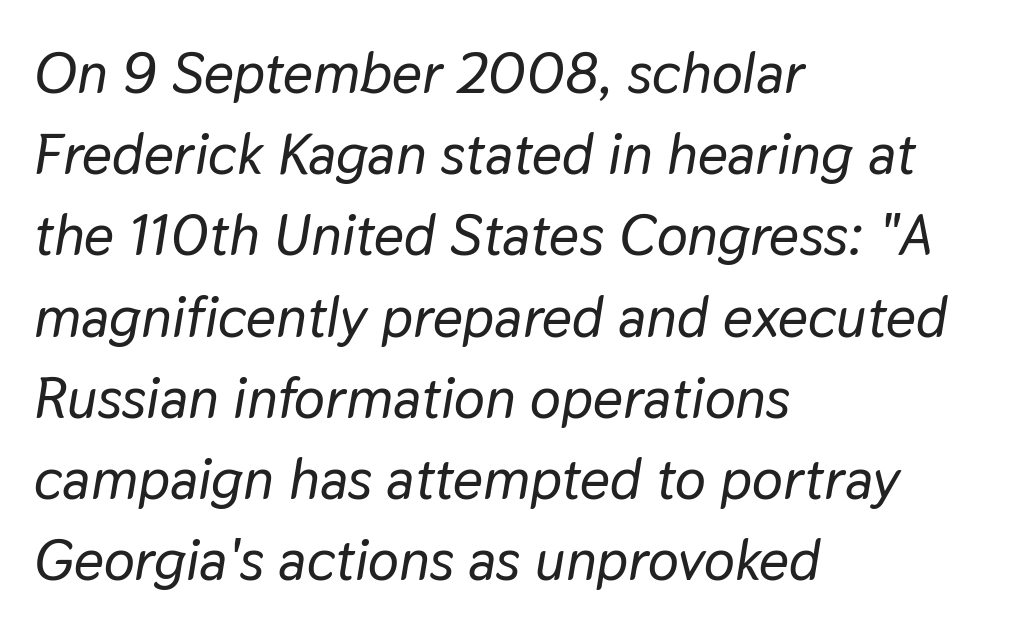
A normal amount of white space separates one row of letters from the next. The face used here has a pronounced slope to its letters. Letters rest on an invisible, unmarked baseline. The rendering anchors every line to the left-hand side.
